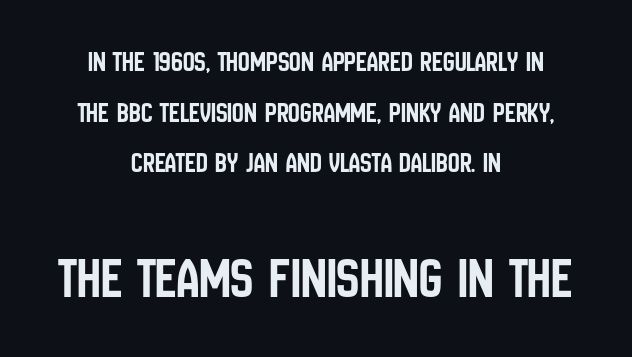
Q: Is the text italic (slanted)? A: No, it is upright.
Q: Is the typeface a serif or a sans-serif typeface? A: Sans-serif.
Q: Is the text underlined? A: No.
Q: How is the paragraph aligned? A: Centered.
Q: Is the spacing between letters normal or unusually wide? A: Normal.
Q: Which block of text is set in a larger size, the first (top) or the second (bottom)? A: The second (bottom) one.
Q: Width (condensed, normal, or wide)? A: Condensed.
Q: Stroke contrast? A: Low.
Q: x-height? A: Large.
Q: Monospaced? A: No.
